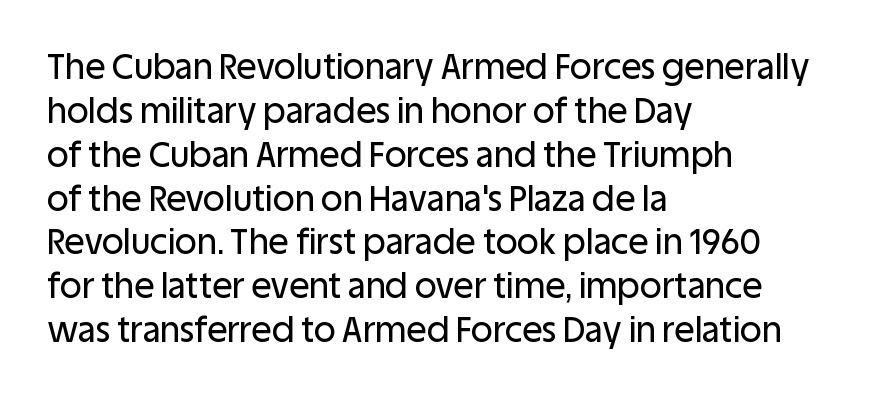
Whoever set this chose a conventional vertical rhythm. Descenders hang freely into open space. The rendering uses natural spacing where letterforms have individual widths. Classification — sans serif. Quick note: not italic, upright.
